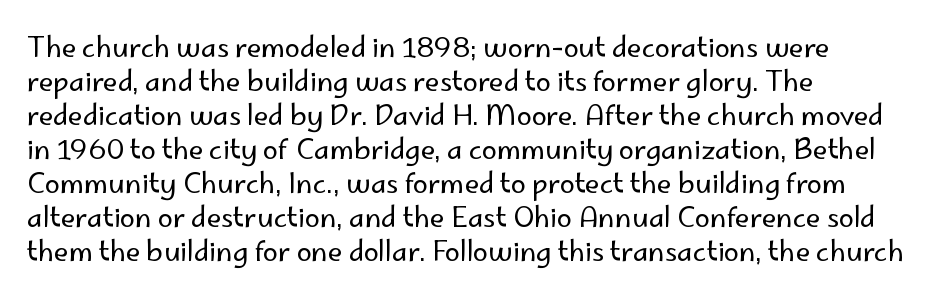
The image shows 27 px text type, upright; set left-aligned, normal line spacing (1.26x), normal letter spacing, not underlined.
